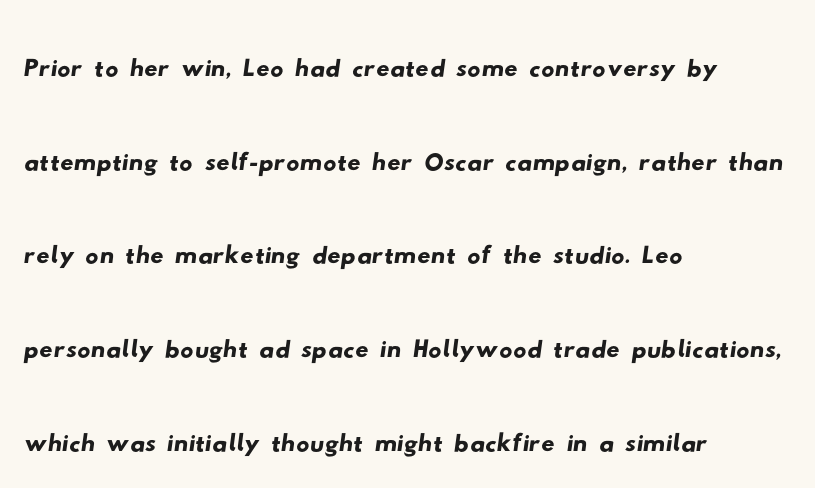
The image shows 66 px wide sans-serif type; set left-aligned, normal line spacing (1.42x), normal letter spacing, not underlined; low stroke contrast and a small x-height.
